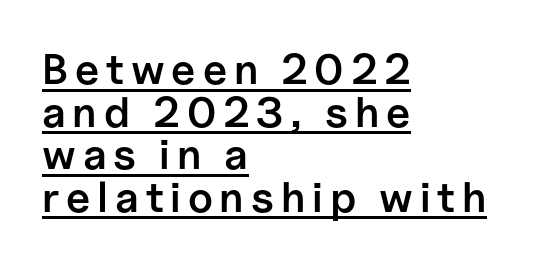
The image shows 43 px semibold sans-serif type, upright; set left-aligned, tight line spacing (0.99x), underlined; low stroke contrast and a medium x-height.
